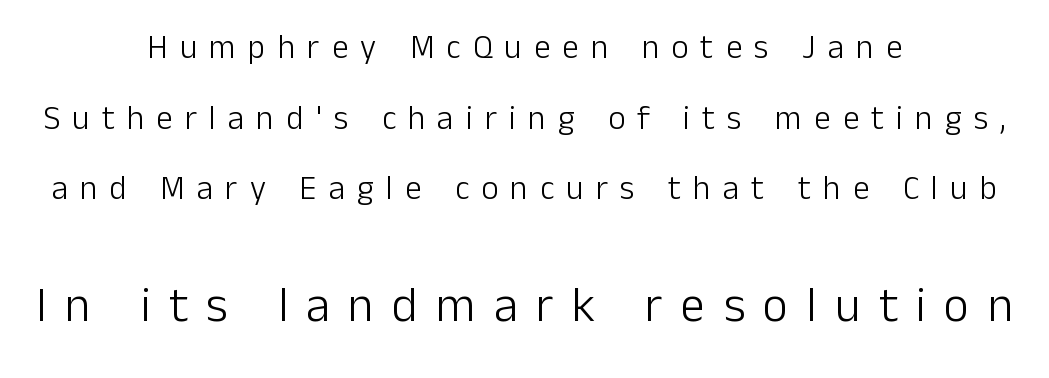
The image shows 49 px light sans-serif type, upright; set centered, loose line spacing (2.14x), unusually wide letter spacing (+0.37 em), not underlined; the second (bottom) block is 1.48x larger; low stroke contrast and a medium x-height.
